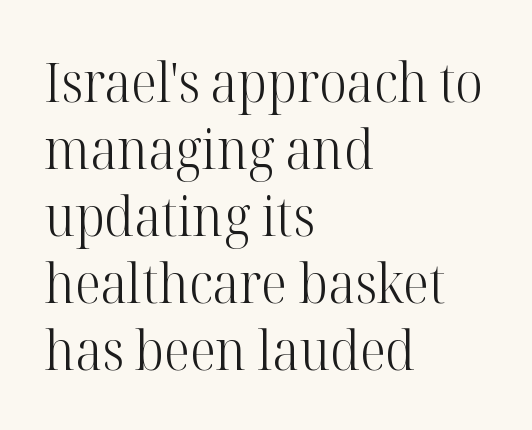
Q: Is the text bold? A: No.
Q: Is the text italic (slanted)? A: No, it is upright.
Q: Is the typeface a serif or a sans-serif typeface? A: Serif.
Q: Is the text underlined? A: No.
Q: How is the paragraph aligned? A: Left-aligned.
Q: Is the spacing between letters normal or unusually wide? A: Normal.
Q: Width (condensed, normal, or wide)? A: Normal.
Q: Stroke contrast? A: High.
Q: x-height? A: Medium.
Q: Monospaced? A: No.
